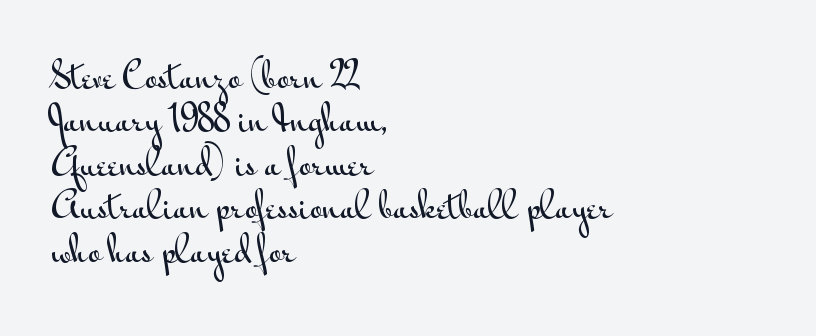
Q: Is the text italic (slanted)? A: Yes.
Q: Is the typeface a serif or a sans-serif typeface? A: Sans-serif.
Q: Is the text underlined? A: No.
Q: How is the paragraph aligned? A: Left-aligned.
Q: Is the spacing between letters normal or unusually wide? A: Normal.
Q: Width (condensed, normal, or wide)? A: Wide.
Q: Stroke contrast? A: Medium.
Q: x-height? A: Small.
Q: Monospaced? A: No.
